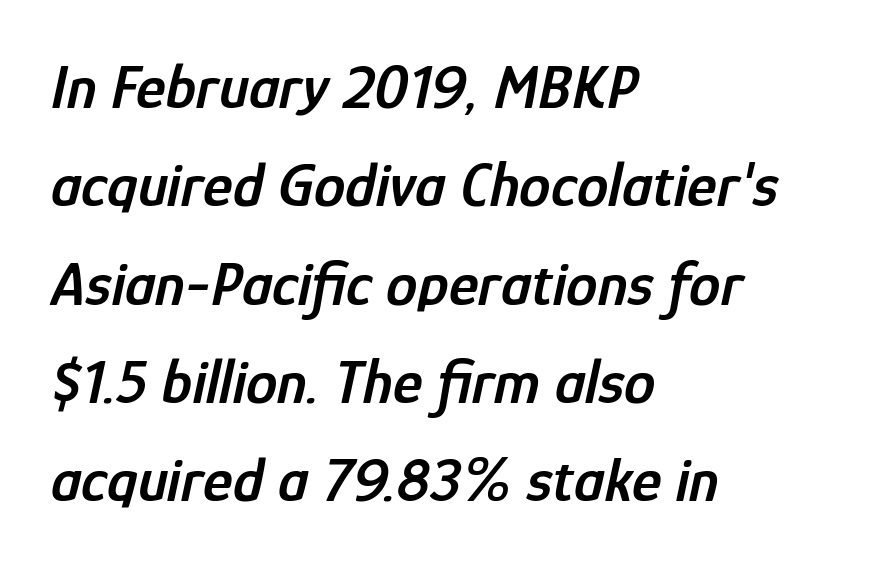
Q: Is the text bold? A: Semi-bold.
Q: Is the text italic (slanted)? A: Yes, it leans right by about 12 degrees.
Q: Is the text underlined? A: No.
Q: How is the paragraph aligned? A: Left-aligned.
Q: Is the spacing between letters normal or unusually wide? A: Normal.
Q: Is the spacing between lines tight, normal or loose? A: Normal.
Q: Width (condensed, normal, or wide)? A: Condensed.
Q: Stroke contrast? A: Low.
Q: x-height? A: Medium.
Q: Monospaced? A: No.
